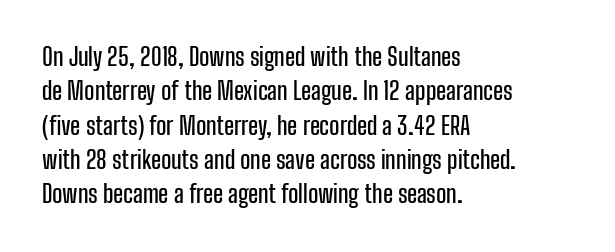
The rows are spaced the way most documents space them. Italic: no, the glyphs are upright roman. Reading down the block, your eye returns to a fixed left position each line. The words here are not underlined. Nothing unusual about the tracking: characters are spaced as the font intends.
